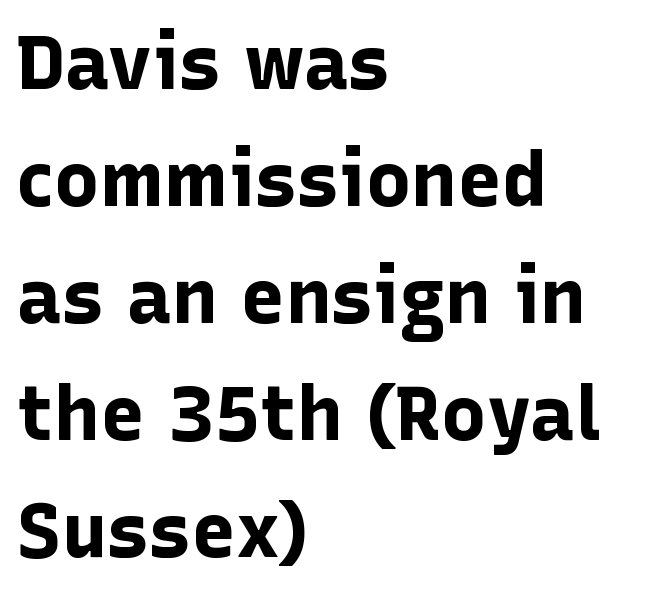
{"serif": "no", "italic": "no", "bold": "yes", "weight": "bold", "width": "normal", "stroke_contrast": "low", "x_height": "medium", "monospaced": "no", "underline": "no", "align": "left", "line_spacing": "normal", "line_spacing_ratio": 1.54, "letter_spacing": "normal", "letter_spacing_em": 0.0, "glyph_px": 76}
